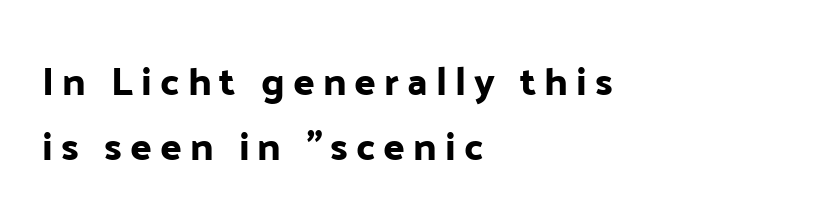
Q: Is the text italic (slanted)? A: No, it is upright.
Q: Is the typeface a serif or a sans-serif typeface? A: Sans-serif.
Q: Is the text underlined? A: No.
Q: How is the paragraph aligned? A: Left-aligned.
Q: Is the spacing between letters normal or unusually wide? A: Unusually wide.
Q: Is the spacing between lines tight, normal or loose? A: Normal.
Q: Width (condensed, normal, or wide)? A: Normal.
Q: Stroke contrast? A: Low.
Q: x-height? A: Medium.
Q: Monospaced? A: No.
